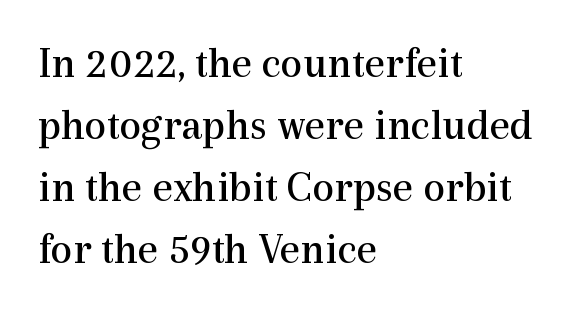
Q: Is the text bold? A: No.
Q: Is the text italic (slanted)? A: No, it is upright.
Q: Is the typeface a serif or a sans-serif typeface? A: Serif.
Q: Is the text underlined? A: No.
Q: How is the paragraph aligned? A: Left-aligned.
Q: Is the spacing between letters normal or unusually wide? A: Normal.
Q: Is the spacing between lines tight, normal or loose? A: Normal.
Q: Width (condensed, normal, or wide)? A: Normal.
Q: x-height? A: Medium.
Q: Monospaced? A: No.
